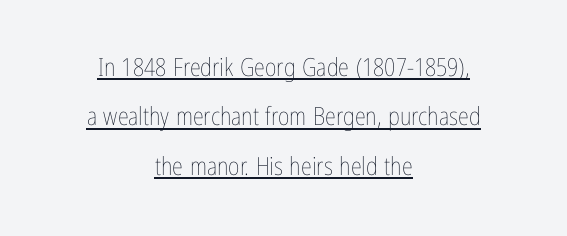
The image shows 25 px text type, upright; set centered, loose line spacing (1.98x), normal letter spacing, underlined.
